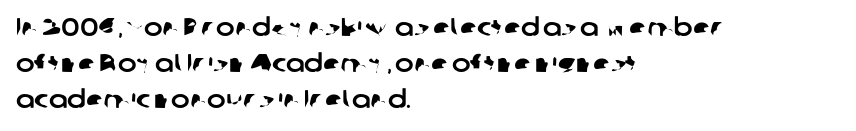
The image shows 25 px text type; set left-aligned, normal line spacing (1.45x), normal letter spacing, not underlined.
